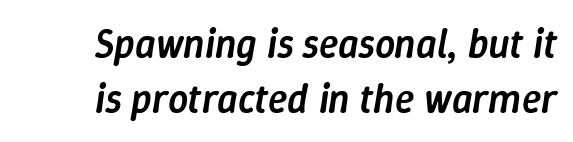
The passage shown stacks its lines at a standard gap. Does the weight exceed regular? Yes, but only to semibold. Tracking here is standard; glyphs follow each other at the usual distance. Words float on clear page, feet unadorned. Italic: yes, the glyphs are oblique. Note the varied advance widths — an 'i' is clearly narrower than an 'm'.
